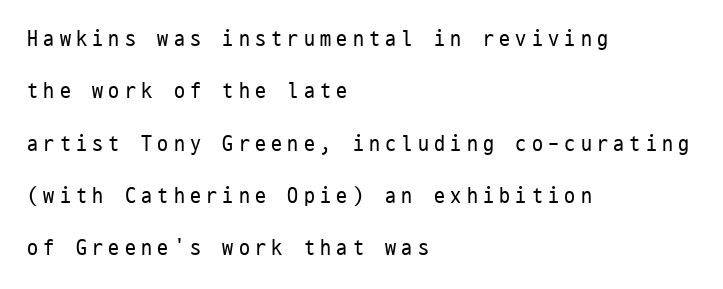
Q: Is the text bold? A: No.
Q: Is the text italic (slanted)? A: No, it is upright.
Q: Is the text underlined? A: No.
Q: How is the paragraph aligned? A: Left-aligned.
Q: Is the spacing between letters normal or unusually wide? A: Unusually wide.
Q: Is the spacing between lines tight, normal or loose? A: Loose.
